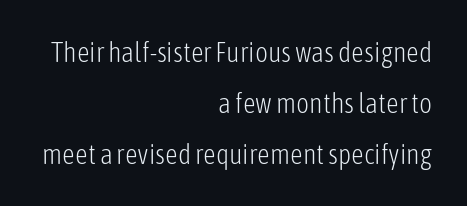
{"serif": "no", "italic": "no", "bold": "no", "weight": "light", "width": "condensed", "stroke_contrast": "low", "x_height": "medium", "monospaced": "no", "underline": "no", "align": "right", "line_spacing_ratio": 1.83, "letter_spacing": "normal", "letter_spacing_em": 0.0, "glyph_px": 28}
